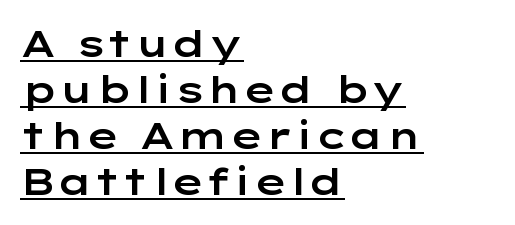
The image shows 37 px wide sans-serif type, upright; set left-aligned, line spacing 1.24x, normal letter spacing, underlined; low stroke contrast and a medium x-height.
